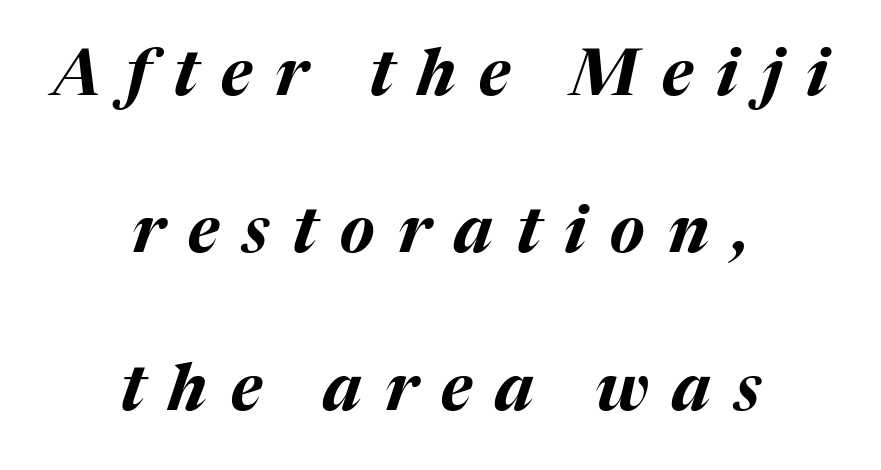
The image shows 64 px bold type, italic (leaning right); set centered, loose line spacing (2.46x), unusually wide letter spacing (+0.37 em), not underlined; medium stroke contrast and a medium x-height.
